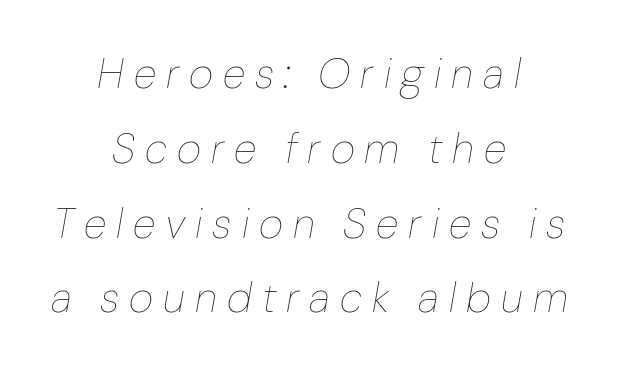
The rendering inserts visible extra space after every character. The rendering applies a slant to the glyphs. Heft: none added — not bold. The space directly below the letters is spotless.
